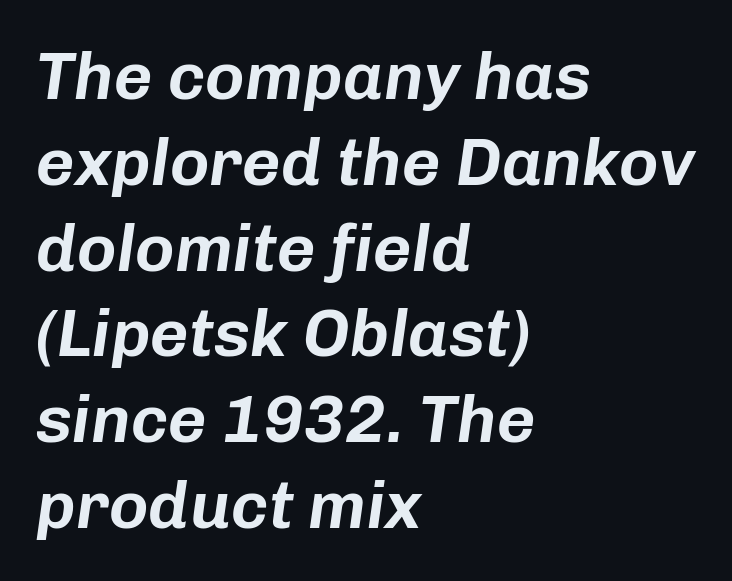
Q: Is the text italic (slanted)? A: Yes, it leans right by about 8 degrees.
Q: Is the text underlined? A: No.
Q: How is the paragraph aligned? A: Left-aligned.
Q: Is the spacing between letters normal or unusually wide? A: Normal.
Q: Is the spacing between lines tight, normal or loose? A: Normal.
Q: Width (condensed, normal, or wide)? A: Normal.
Q: Stroke contrast? A: Low.
Q: x-height? A: Medium.
Q: Monospaced? A: No.
